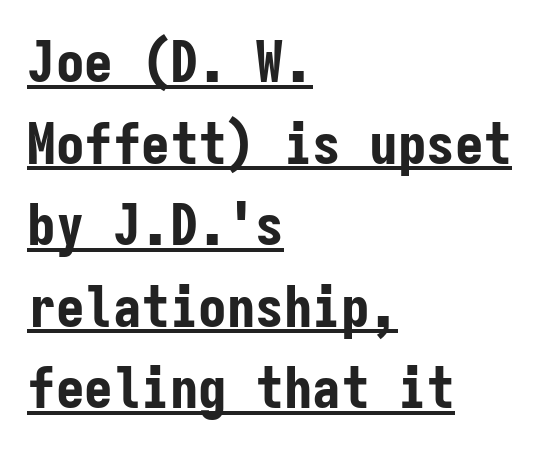
Looks like terminal output: every glyph gets an equal slot. Heavy, bold letterforms. Is the block centered? No — it sits flush against the left margin. Does the leading feel generous? No, just average. Regarding serifs, this sample does without them. There is no visible air inserted between adjacent glyphs.
